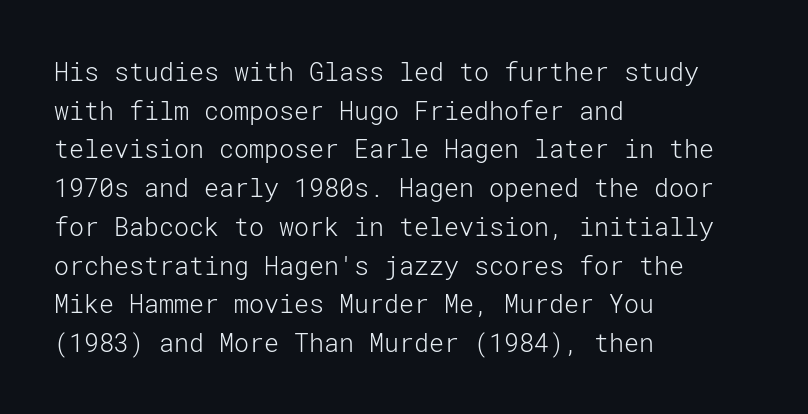
Notice how descenders clear the ascenders below comfortably — that's standard leading. Posture: vertical. Letter spacing: default. This rendering uses left alignment, leaving the right contour irregular.
